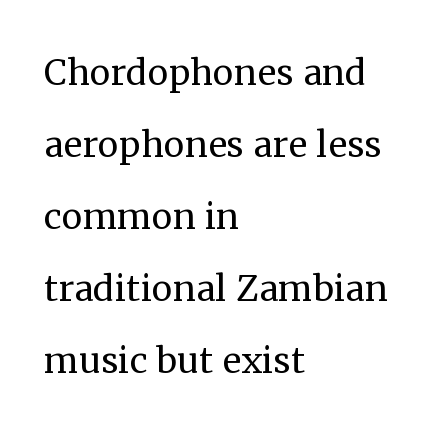
Q: Is the text bold? A: No.
Q: Is the text italic (slanted)? A: No, it is upright.
Q: Is the typeface a serif or a sans-serif typeface? A: Serif.
Q: Is the text underlined? A: No.
Q: How is the paragraph aligned? A: Left-aligned.
Q: Is the spacing between letters normal or unusually wide? A: Normal.
Q: Is the spacing between lines tight, normal or loose? A: Normal.
Q: Width (condensed, normal, or wide)? A: Normal.
Q: Stroke contrast? A: Medium.
Q: x-height? A: Medium.
Q: Monospaced? A: No.
